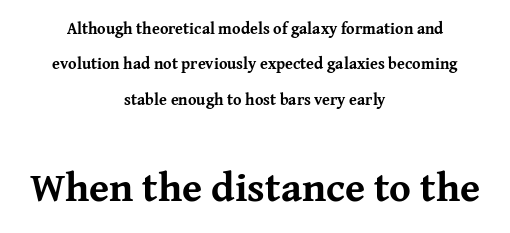
The image shows 41 px bold serif type, upright; set centered, loose line spacing (2.21x), normal letter spacing, not underlined; the second (bottom) block is 2.56x larger; medium stroke contrast and a medium x-height.
